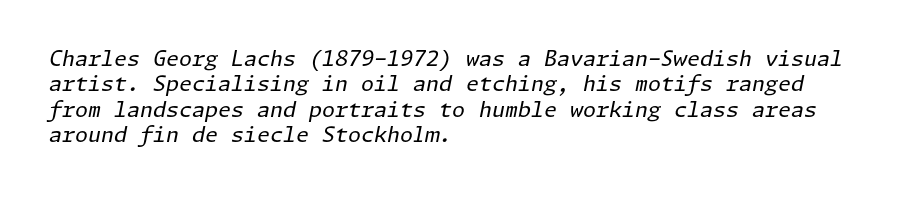
{"italic": "yes", "lean": "right", "slant_degrees": 11, "bold": "no", "underline": "no", "align": "left", "line_spacing_ratio": 1.21, "letter_spacing": "normal", "letter_spacing_em": 0.0, "glyph_px": 21}
